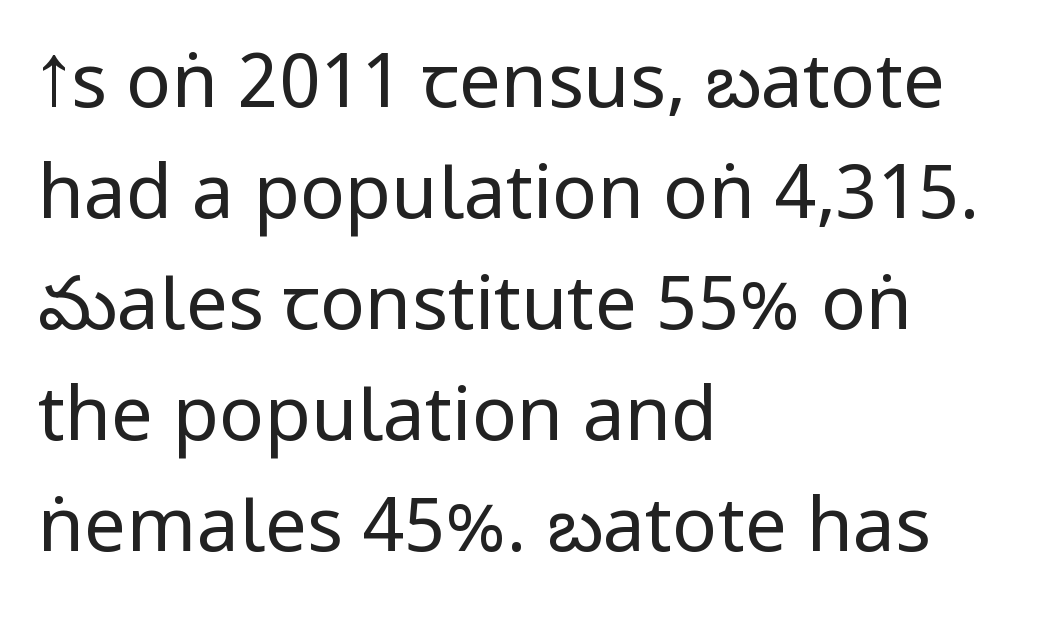
Inter-character spacing is left at the font's built-in metrics. The paragraph shown leans on its left margin. Think of a printed novel: that variable character pitch is what you see here. The passage shown is not bold in any degree.
